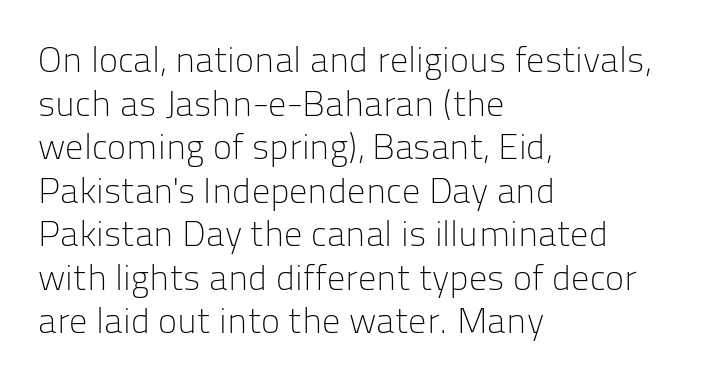
Posture: vertical. Tracking here is standard; glyphs follow each other at the usual distance. Examine the stroke ends and you'll find no serifs. Notice how the passage keeps a crisp vertical edge on the left only. Summary of weight: not heavy and not bold. The area under the type is left untouched.
